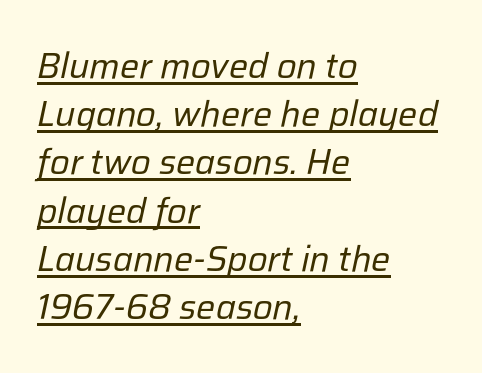
Underlining? Definitely there. The passage shown is not bold in any degree. Leading matches the norm, producing a regular column. Proportional: the letters do not fall into vertical columns. Would a proofreader flag this as italicized? Yes. The ragged edge is on the right, which tells us the setting is flush left.
